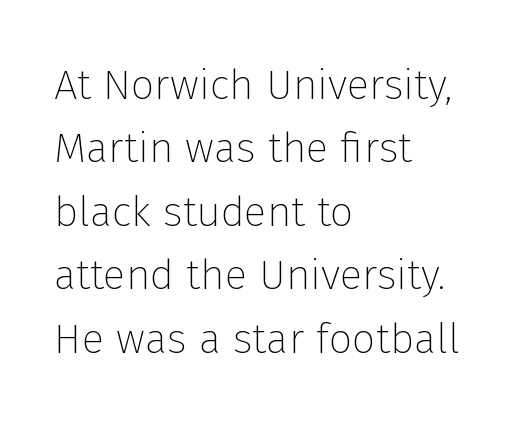
The image shows 42 px thin sans-serif type, upright; set left-aligned, normal line spacing (1.51x), normal letter spacing, not underlined; low stroke contrast and a medium x-height.
